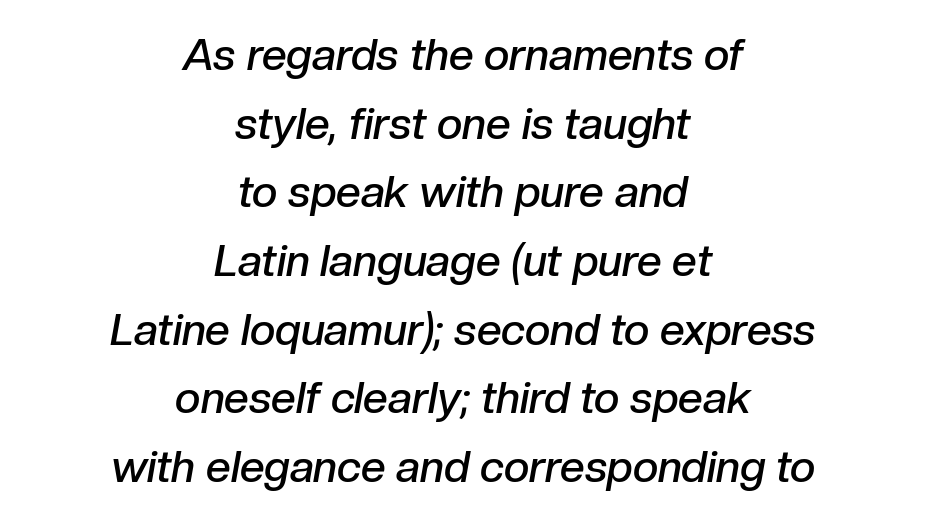
Q: Is the text bold? A: Semi-bold.
Q: Is the text italic (slanted)? A: Yes, it leans right by about 10 degrees.
Q: Is the text underlined? A: No.
Q: How is the paragraph aligned? A: Centered.
Q: Is the spacing between letters normal or unusually wide? A: Normal.
Q: Is the spacing between lines tight, normal or loose? A: Normal.
Q: Width (condensed, normal, or wide)? A: Normal.
Q: Stroke contrast? A: Low.
Q: x-height? A: Medium.
Q: Monospaced? A: No.
